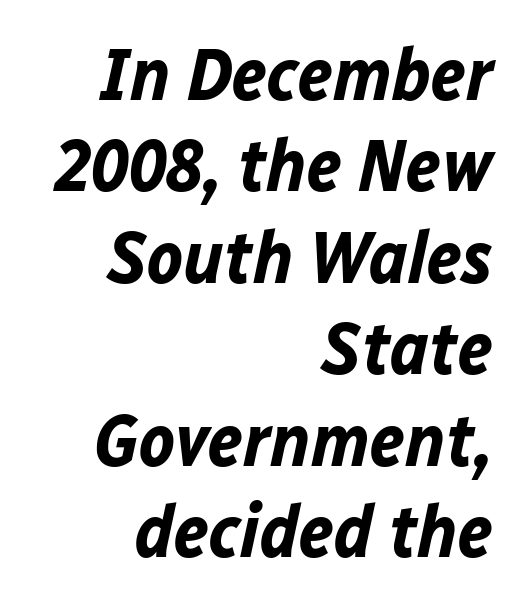
{"italic": "yes", "lean": "right", "slant_degrees": 12, "bold": "yes", "weight": "bold", "width": "normal", "stroke_contrast": "low", "x_height": "medium", "monospaced": "no", "underline": "no", "align": "right", "line_spacing_ratio": 1.22, "letter_spacing": "normal", "letter_spacing_em": 0.0, "glyph_px": 75}
